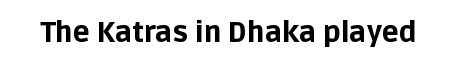
Here the glyphs are tracked normally, forming tight word shapes. The letters carry no serifs — their stems end cleanly without finishing strokes. Rendered with straight, roman letterforms. Think of a printed novel: that variable character pitch is what you see here. How heavy is the stroke? Heavy — this is a bold. Decoration check: the copy has no underline.
